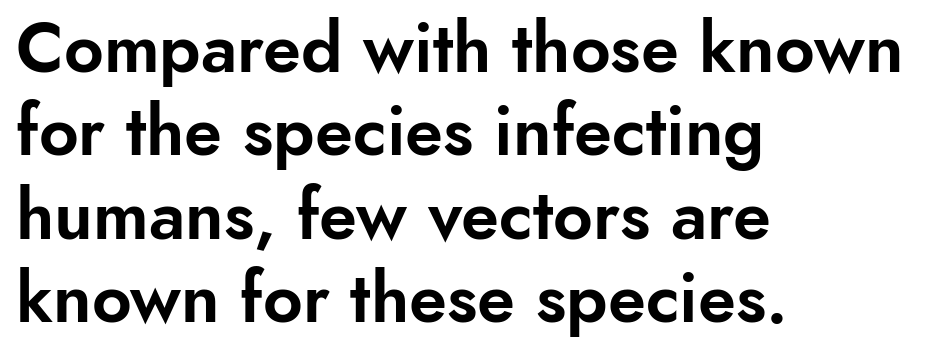
A bare baseline throughout the passage. A student would call this left alignment; a typographer would say flush left, rag right. Between one letter and the next there's only the usual sliver of space. The rendering shows plain stroke endings on the letterforms — a sans-serif design.
